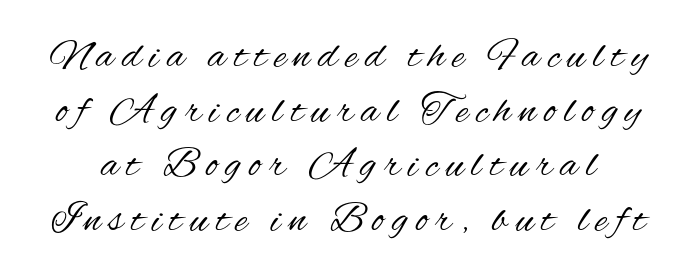
{"serif": "no", "bold": "no", "weight": "regular", "width": "condensed", "stroke_contrast": "medium", "x_height": "small", "monospaced": "no", "underline": "no", "line_spacing": "normal", "line_spacing_ratio": 1.3, "glyph_px": 42}
